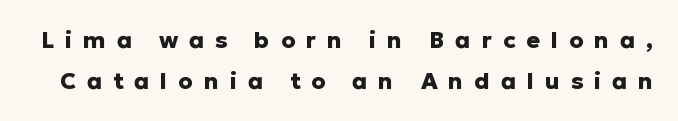
The image shows 23 px bold type, upright; set line spacing 1.77x, unusually wide letter spacing (+0.47 em), not underlined.
